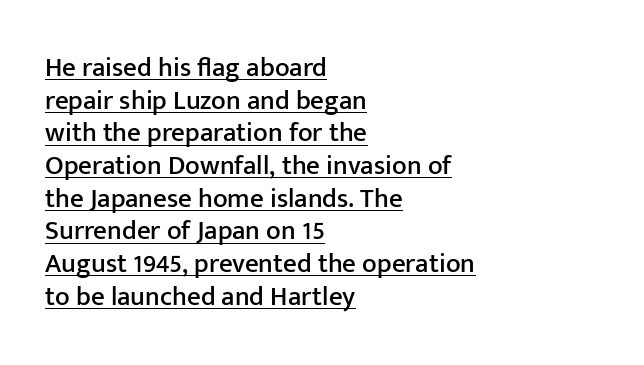
{"italic": "no", "underline": "yes", "align": "left", "line_spacing_ratio": 1.21, "letter_spacing": "normal", "letter_spacing_em": 0.0, "glyph_px": 27}
